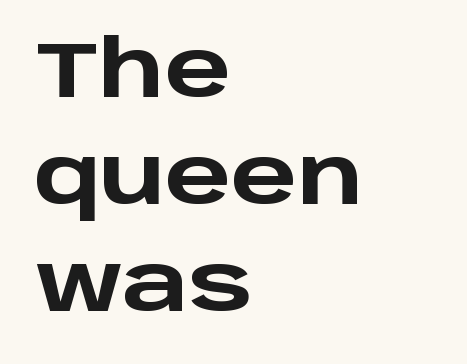
Posture: vertical. Glance below the letters and you will spot only blank space. The font is running at its bold setting. In CSS terms this would be text-align: left. The font family rendered here belongs to the sans-serif group. Compared with typical body copy, the letter spacing here is the same.
